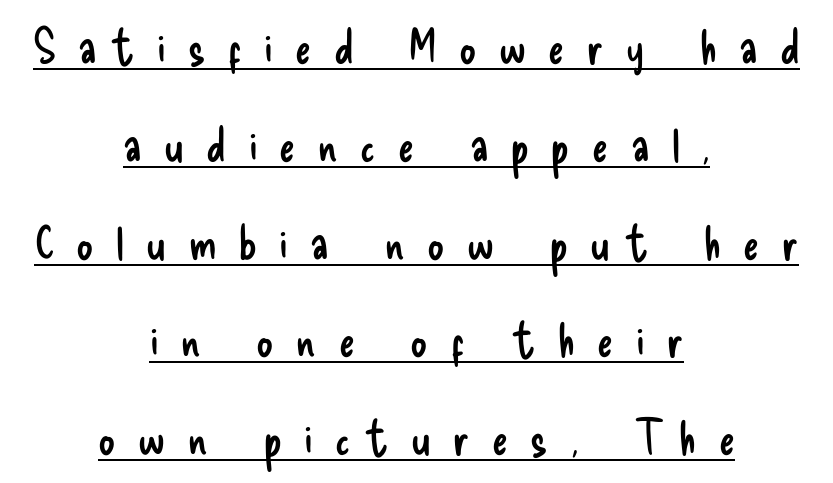
A typesetter would call this proportional, since set widths differ per character. The face looks like a standard text weight, possibly lighter. The font's upright variant was chosen for this text. Each new line begins a long way beneath the previous one. Is the letter spacing exaggerated? Yes — the characters are pushed far apart. Leftover space on each line is divided equally before and after the words.
